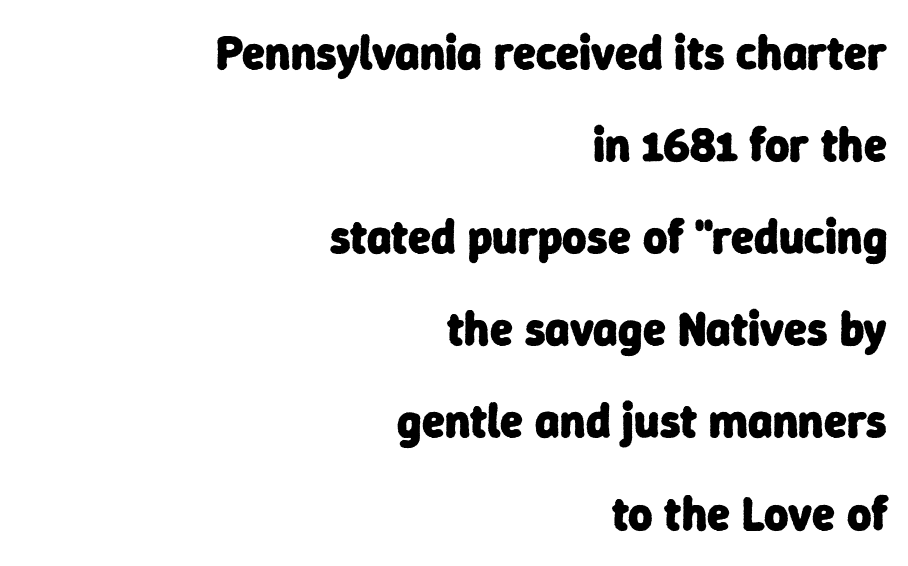
The image shows 47 px heavy sans-serif type; set right-aligned, loose line spacing (1.96x), normal letter spacing, not underlined; low stroke contrast and a medium x-height.
